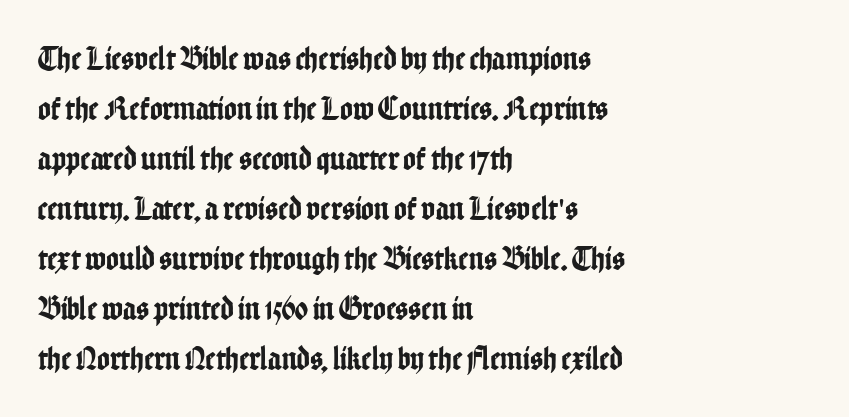
{"serif": "no", "italic": "no", "width": "condensed", "stroke_contrast": "low", "x_height": "medium", "monospaced": "no", "underline": "no", "align": "left", "line_spacing": "normal", "line_spacing_ratio": 1.47, "letter_spacing": "normal", "letter_spacing_em": 0.0, "glyph_px": 34}
